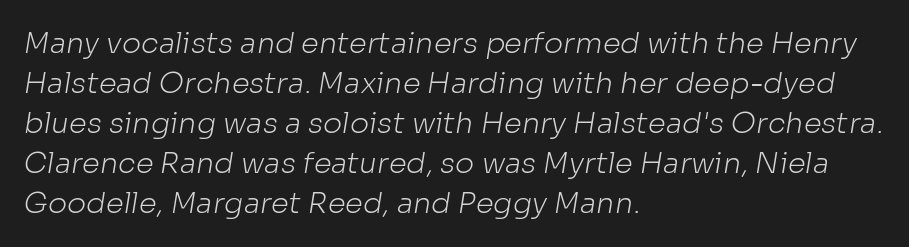
Q: Is the text bold? A: No.
Q: Is the typeface a serif or a sans-serif typeface? A: Sans-serif.
Q: Is the text underlined? A: No.
Q: How is the paragraph aligned? A: Left-aligned.
Q: Is the spacing between letters normal or unusually wide? A: Normal.
Q: Is the spacing between lines tight, normal or loose? A: Normal.
Q: Width (condensed, normal, or wide)? A: Normal.
Q: Stroke contrast? A: Low.
Q: x-height? A: Medium.
Q: Monospaced? A: No.
